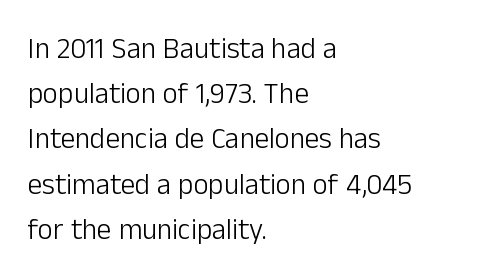
The image shows 29 px light sans-serif type, upright; set left-aligned, normal line spacing (1.56x), normal letter spacing, not underlined; low stroke contrast and a medium x-height.
